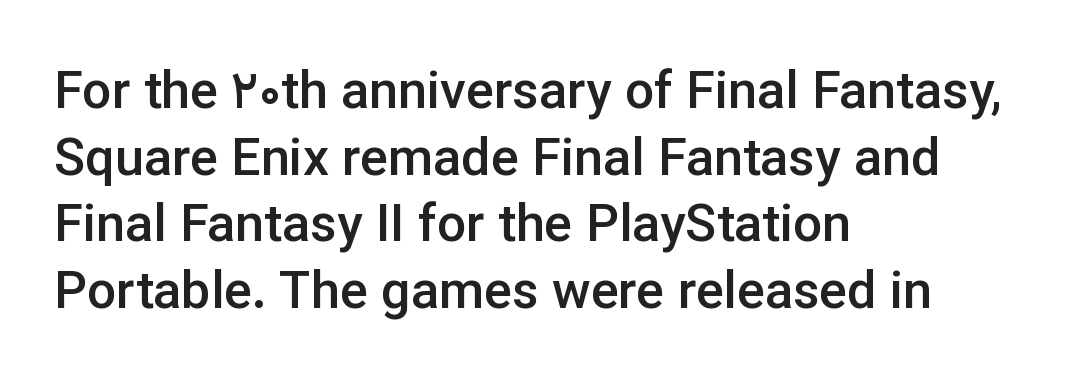
Leading matches the norm, producing a regular column. Underlining? Definitely not there. The letters are semibold — heavier than regular but short of a full bold. The font family rendered here belongs to the sans-serif group.
